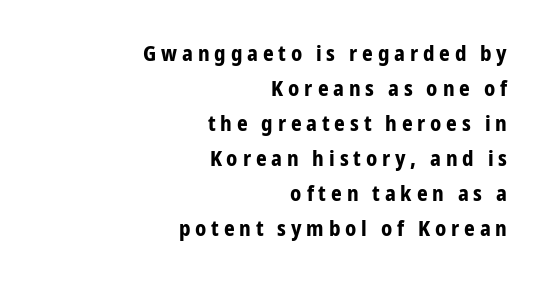
Any mark beneath the type? The region is blank. Evenly set lines give the paragraph a standard silhouette. If you drew a line through each stem, it would be perfectly vertical. Here the glyphs are tracked loosely, breaking word shapes into spaced letters.
